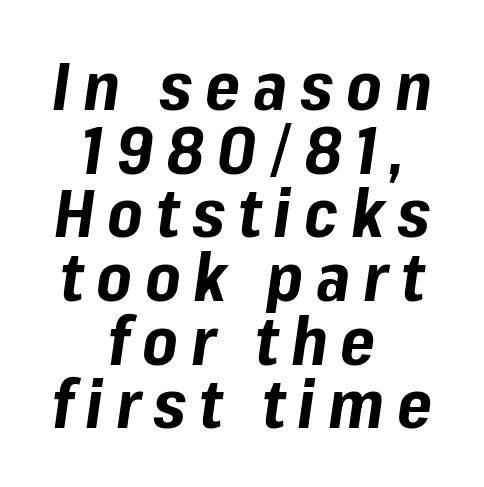
The image shows 67 px bold type, italic (leaning right); set centered, tight line spacing (0.95x), not underlined; low stroke contrast and a medium x-height.
